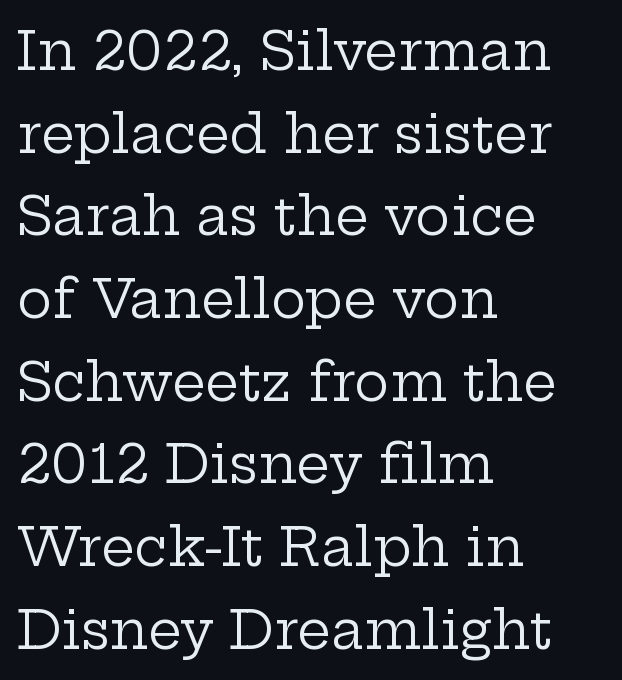
Q: Is the text bold? A: No.
Q: Is the text italic (slanted)? A: No, it is upright.
Q: Is the typeface a serif or a sans-serif typeface? A: Serif.
Q: Is the text underlined? A: No.
Q: How is the paragraph aligned? A: Left-aligned.
Q: Is the spacing between letters normal or unusually wide? A: Normal.
Q: Is the spacing between lines tight, normal or loose? A: Normal.
Q: Width (condensed, normal, or wide)? A: Wide.
Q: Stroke contrast? A: Low.
Q: x-height? A: Medium.
Q: Monospaced? A: No.
